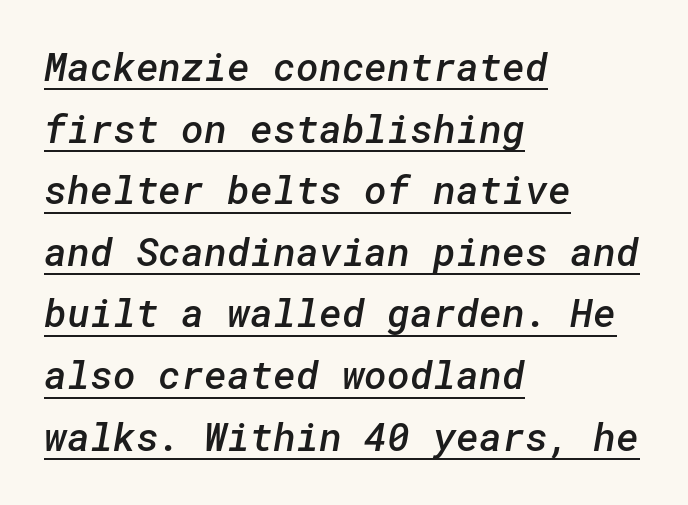
The image shows 39 px semibold sans-serif type; set left-aligned, normal line spacing (1.58x), normal letter spacing, underlined; low stroke contrast and a medium x-height.
